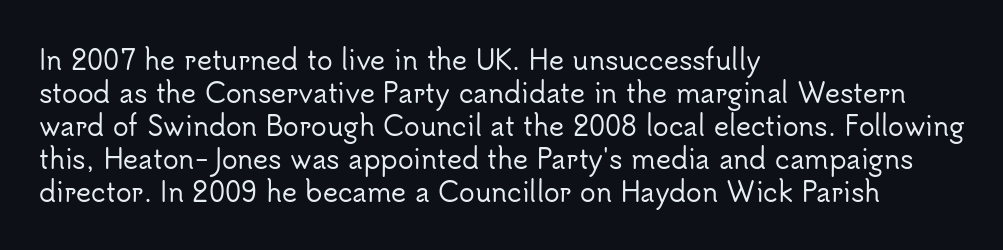
The foot of each line stays bare and open. Leading matches the norm, producing a regular column. The paragraph shown leans on its left margin. The gaps between neighbouring characters are ordinary and unremarkable. Italic? Not at all — the glyphs are vertical.
